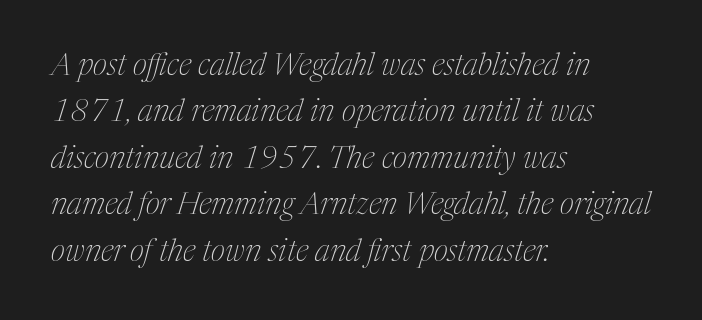
The image shows 31 px thin, condensed serif type, italic (leaning right); set left-aligned, normal line spacing (1.5x), normal letter spacing, not underlined; medium stroke contrast and a medium x-height.
